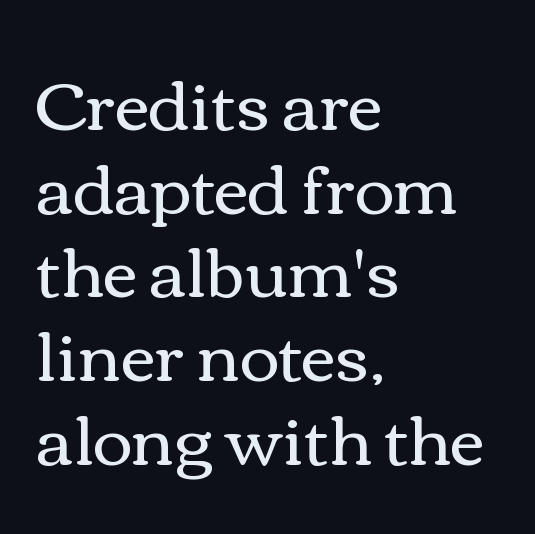
{"italic": "no", "bold": "no", "weight": "regular", "width": "wide", "x_height": "medium", "monospaced": "no", "underline": "no", "align": "left", "line_spacing_ratio": 1.23, "letter_spacing": "normal", "letter_spacing_em": 0.0, "glyph_px": 68}
